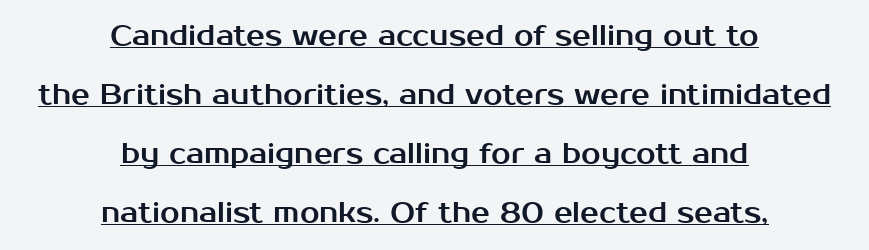
{"serif": "no", "italic": "no", "width": "normal", "stroke_contrast": "medium", "x_height": "medium", "monospaced": "no", "underline": "yes", "align": "center", "line_spacing": "loose", "line_spacing_ratio": 2.11, "letter_spacing": "normal", "letter_spacing_em": 0.0, "glyph_px": 28}
